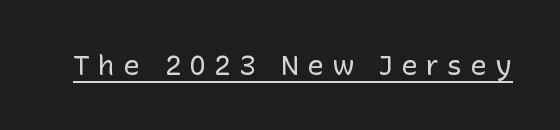
The image shows 28 px regular-weight sans-serif type, upright; set unusually wide letter spacing (+0.29 em), underlined; low stroke contrast and a medium x-height.
